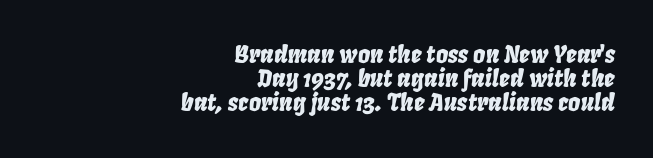
Q: Is the text italic (slanted)? A: Yes, it leans right by about 8 degrees.
Q: Is the text underlined? A: No.
Q: How is the paragraph aligned? A: Right-aligned.
Q: Is the spacing between letters normal or unusually wide? A: Normal.
Q: Is the spacing between lines tight, normal or loose? A: Tight.
